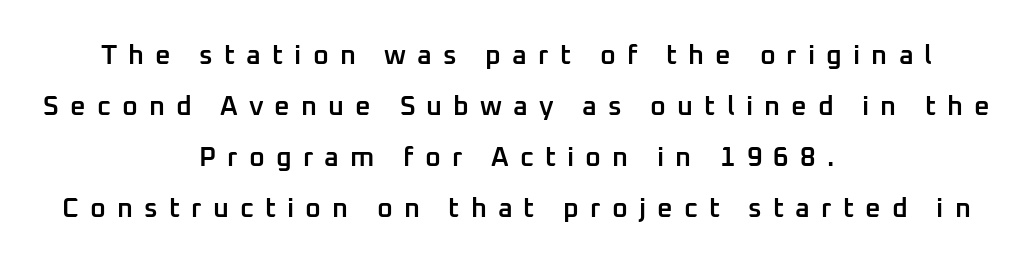
In terms of weight, the rendering is demibold, just under bold. The space beneath each line is pristine and unruled. Reading down the block, each line starts at a different indent, mirrored at its end. Is the letter spacing exaggerated? Yes — the characters are pushed far apart. This is the regular roman posture of the typeface.
